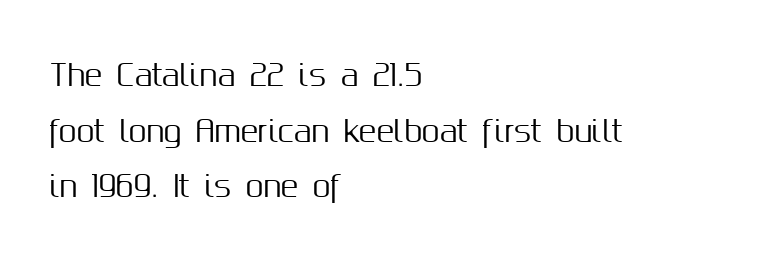
{"serif": "no", "italic": "no", "width": "normal", "stroke_contrast": "medium", "x_height": "medium", "monospaced": "no", "underline": "no", "align": "left", "line_spacing": "loose", "line_spacing_ratio": 1.92, "letter_spacing": "normal", "letter_spacing_em": 0.0, "glyph_px": 29}
